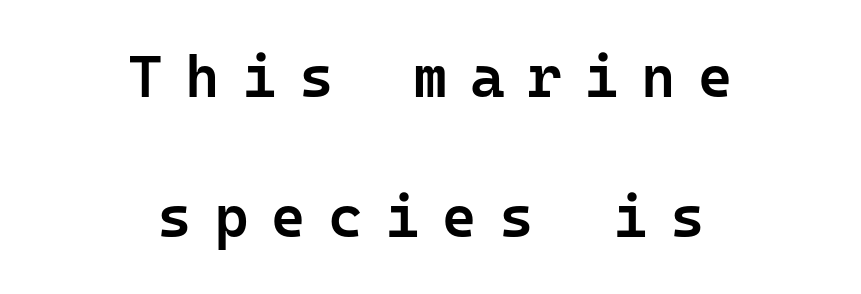
{"serif": "no", "italic": "no", "bold": "semi", "weight": "semibold", "width": "normal", "stroke_contrast": "low", "x_height": "medium", "monospaced": "yes", "underline": "no", "align": "center", "line_spacing": "loose", "line_spacing_ratio": 2.38, "letter_spacing": "wide", "letter_spacing_em": 0.38, "glyph_px": 59}
